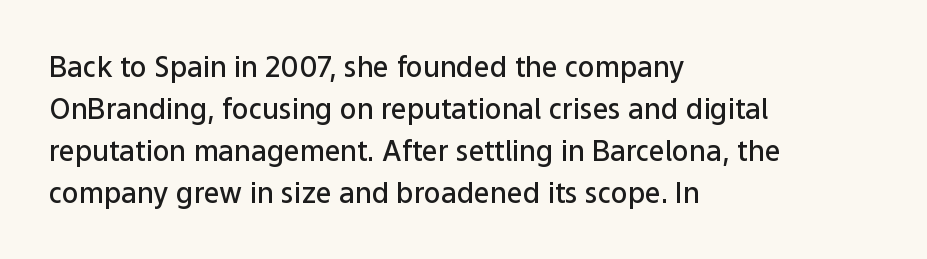
The image shows 28 px semibold sans-serif type, upright; set left-aligned, normal line spacing (1.5x), normal letter spacing, not underlined; low stroke contrast and a medium x-height.
